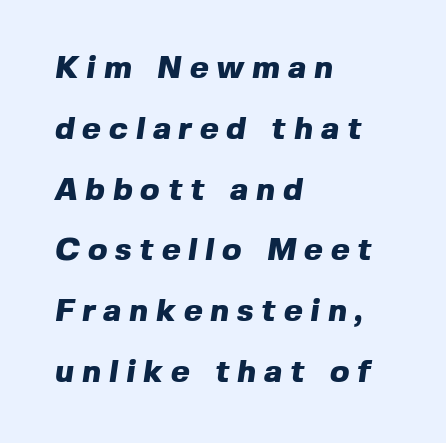
The compositor pushed each line to the left boundary. Quick note: interline space is abundant. Observe the wide spacing: letters keep a clear distance from each other. Glance below the letters and you will spot only blank space.
